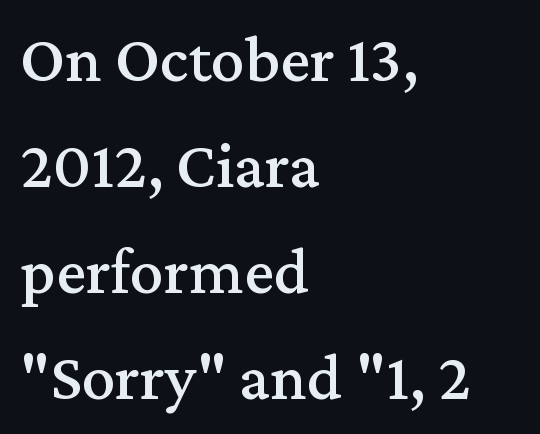
Examine the stroke ends and you'll spot serifs. Line starts are locked; line ends wander. Each row of text sits above clean, open space. A typesetter would call this zero additional tracking.
